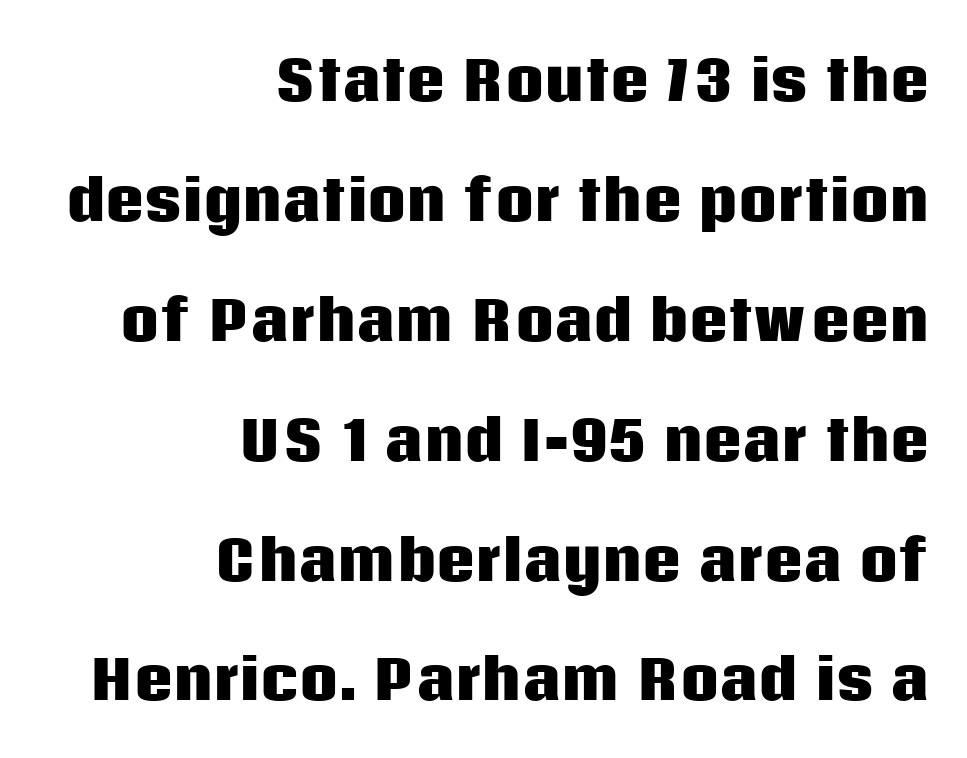
The image shows 54 px heavy sans-serif type, upright; set right-aligned, loose line spacing (2.22x), normal letter spacing, not underlined; low stroke contrast and a large x-height.
